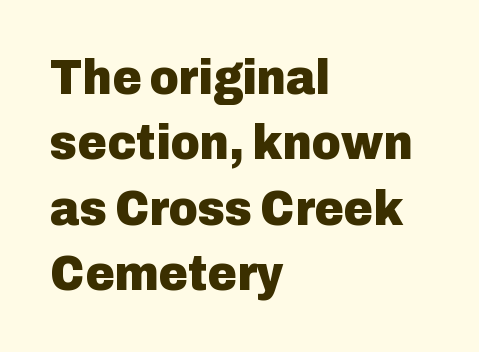
{"serif": "no", "italic": "no", "bold": "yes", "weight": "heavy", "width": "normal", "stroke_contrast": "low", "x_height": "medium", "monospaced": "no", "underline": "no", "align": "left", "line_spacing": "normal", "line_spacing_ratio": 1.31, "letter_spacing": "normal", "letter_spacing_em": 0.0, "glyph_px": 50}
